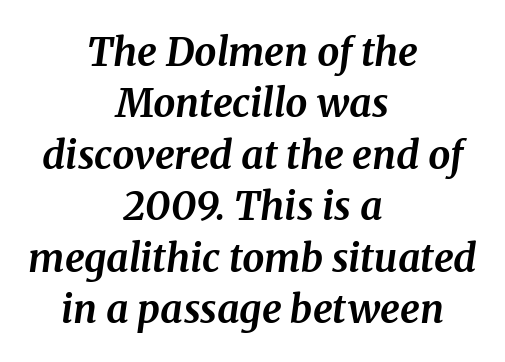
{"serif": "yes", "italic": "yes", "lean": "right", "slant_degrees": 8, "bold": "yes", "weight": "bold", "width": "normal", "stroke_contrast": "medium", "x_height": "medium", "monospaced": "no", "underline": "no", "align": "center", "line_spacing": "normal", "line_spacing_ratio": 1.32, "letter_spacing": "normal", "letter_spacing_em": 0.0, "glyph_px": 39}
